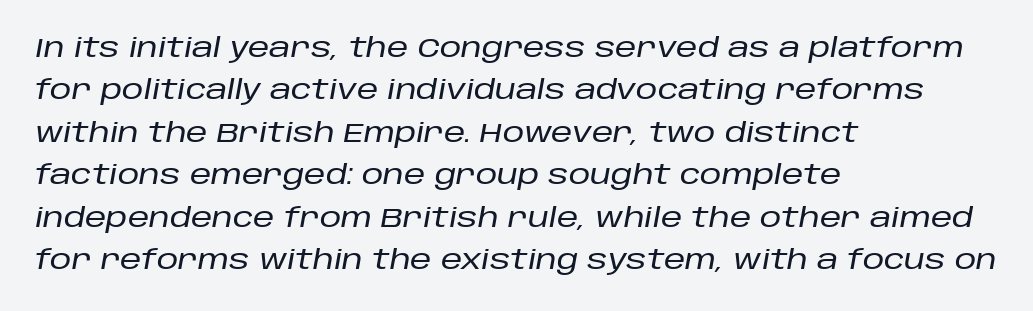
Q: Is the text italic (slanted)? A: Yes, it leans right by about 10 degrees.
Q: Is the text underlined? A: No.
Q: How is the paragraph aligned? A: Left-aligned.
Q: Is the spacing between letters normal or unusually wide? A: Normal.
Q: Is the spacing between lines tight, normal or loose? A: Normal.
